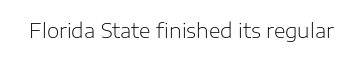
Q: Is the text bold? A: No.
Q: Is the text italic (slanted)? A: No, it is upright.
Q: Is the text underlined? A: No.
Q: Is the spacing between letters normal or unusually wide? A: Normal.
